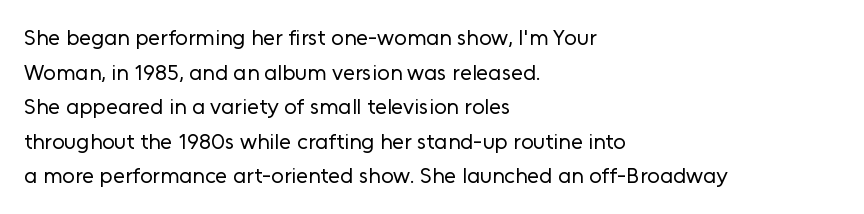
Which margin do the lines hug? The left one — the right edge is uneven. This is roman type, the default non-slanted kind. Summary of vertical rhythm: regular, with standard interline spacing. These glyphs show unthickened strokes, regular width or finer. The rendering keeps characters at their native spacing. The gap between lines stays unmarked.
